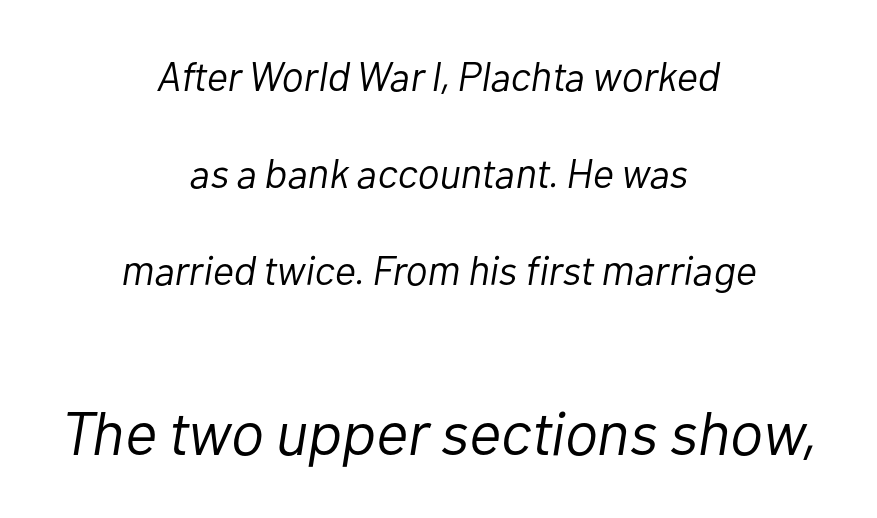
The image shows 62 px light type, italic (leaning right); set centered, loose line spacing (2.37x), normal letter spacing, not underlined; the second (bottom) block is 1.51x larger; low stroke contrast and a medium x-height.
